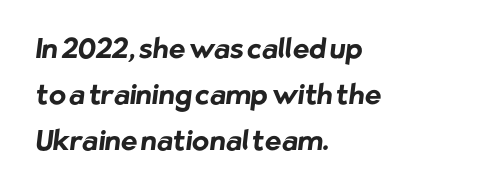
{"serif": "no", "bold": "yes", "weight": "bold", "width": "normal", "stroke_contrast": "low", "x_height": "medium", "monospaced": "no", "underline": "no", "align": "left", "line_spacing": "normal", "line_spacing_ratio": 1.65, "letter_spacing": "normal", "letter_spacing_em": 0.0, "glyph_px": 28}
